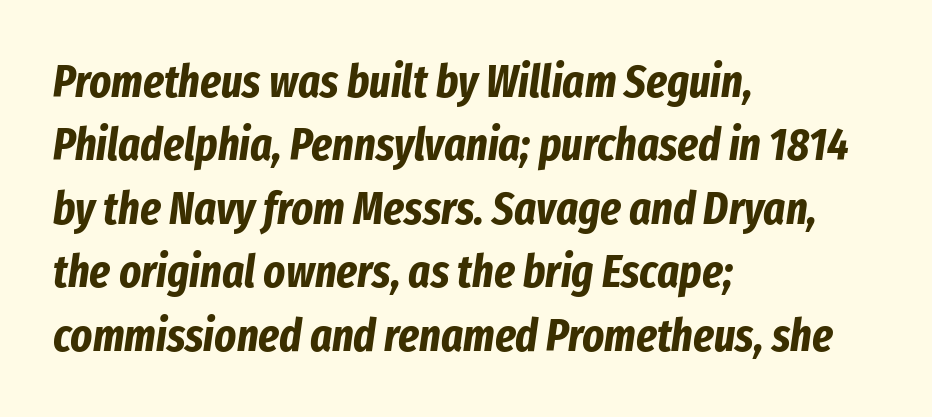
{"italic": "yes", "lean": "right", "slant_degrees": 8, "bold": "yes", "weight": "bold", "width": "condensed", "stroke_contrast": "low", "x_height": "medium", "monospaced": "no", "underline": "no", "align": "left", "line_spacing": "normal", "line_spacing_ratio": 1.38, "letter_spacing": "normal", "letter_spacing_em": 0.0, "glyph_px": 46}
